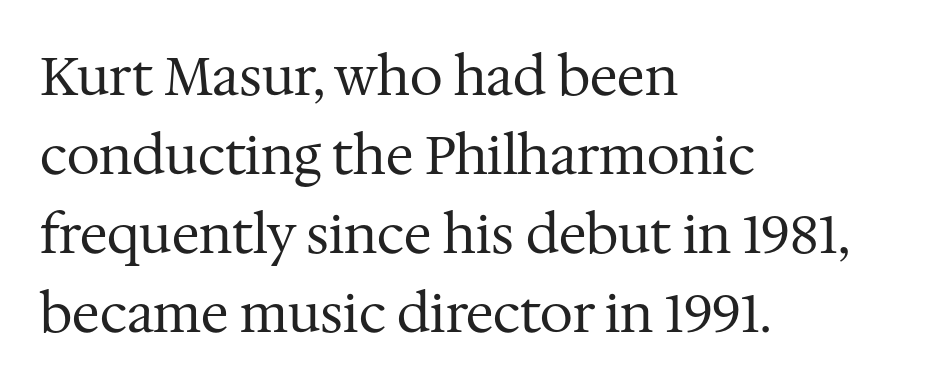
The image shows 53 px regular-weight serif type, upright; set left-aligned, normal line spacing (1.49x), normal letter spacing, not underlined; medium stroke contrast and a medium x-height.
